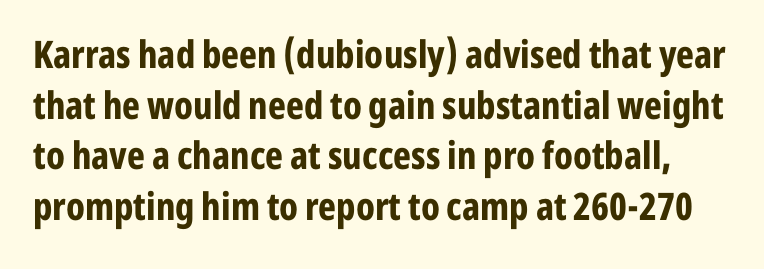
Q: Is the text bold? A: Yes.
Q: Is the text italic (slanted)? A: No, it is upright.
Q: Is the typeface a serif or a sans-serif typeface? A: Sans-serif.
Q: Is the text underlined? A: No.
Q: Is the spacing between letters normal or unusually wide? A: Normal.
Q: Is the spacing between lines tight, normal or loose? A: Normal.
Q: Width (condensed, normal, or wide)? A: Condensed.
Q: Stroke contrast? A: Low.
Q: x-height? A: Medium.
Q: Monospaced? A: No.
